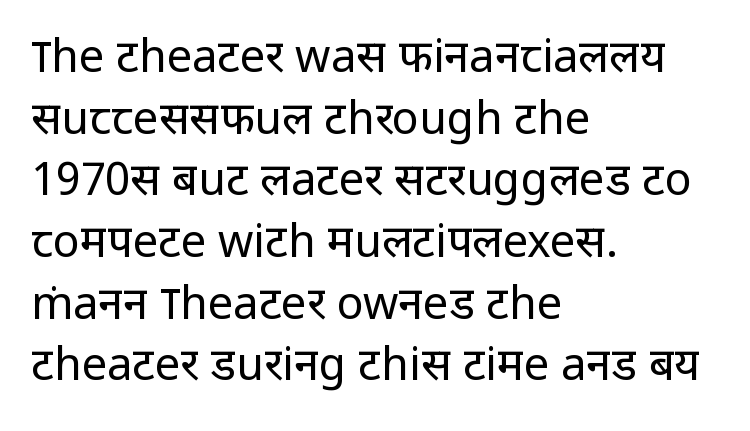
The image shows 45 px regular-weight sans-serif type, upright; set left-aligned, normal line spacing (1.37x), normal letter spacing, not underlined; low stroke contrast and a medium x-height.
